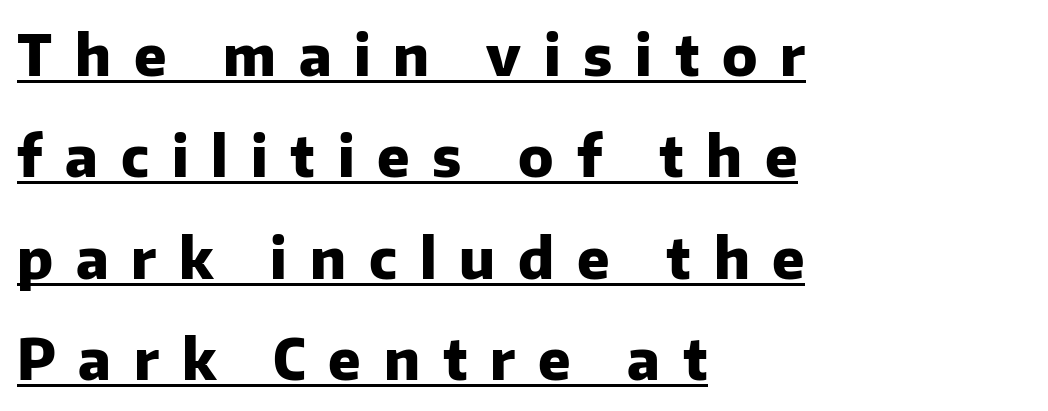
Nope, no serifs anywhere on these letters. In designer terms, the underline attribute is active on this setting. These lines stack with their left ends in a neat column. A typesetter would call this heavily tracked-out type. Proportional: the letters do not fall into vertical columns. Posture: straight, roman, zero tilt.
